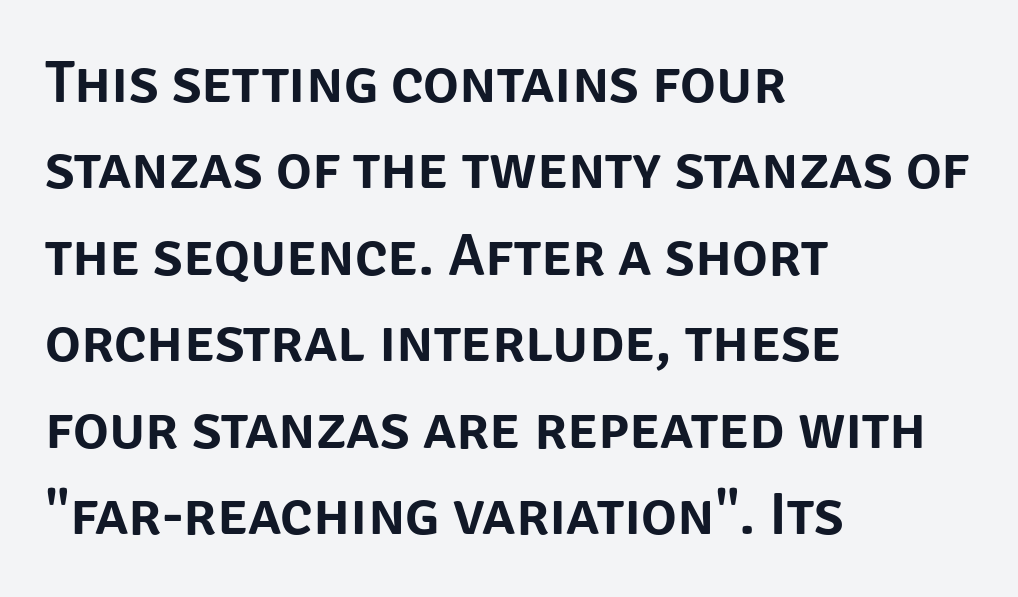
Underlining? Definitely not there. Upright lettering throughout. Are there feet on the stems? There aren't — it's a sans. The vertical gap from one line to the next is medium. Do the characters align in a grid? No, the font is proportional. Letter spacing: default.
